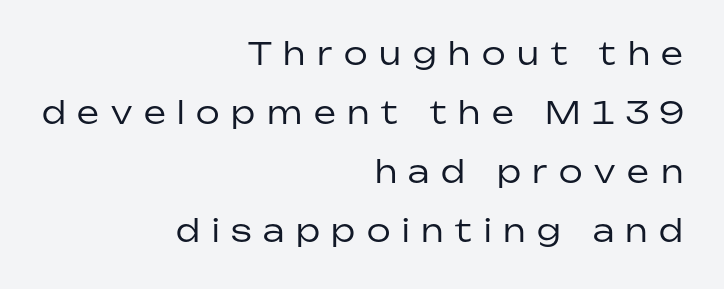
The image shows 31 px regular-weight sans-serif type, upright; set right-aligned, loose line spacing (1.9x), unusually wide letter spacing (+0.38 em), not underlined; low stroke contrast and a medium x-height.
